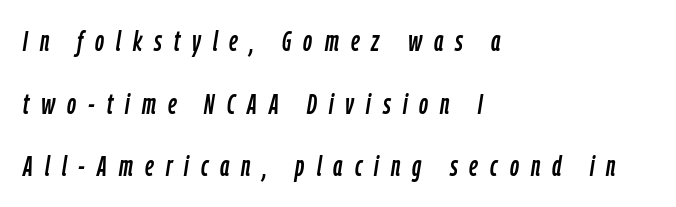
The image shows 28 px condensed type, italic (leaning right); set left-aligned, loose line spacing (2.24x), unusually wide letter spacing (+0.43 em), not underlined; low stroke contrast and a medium x-height.
